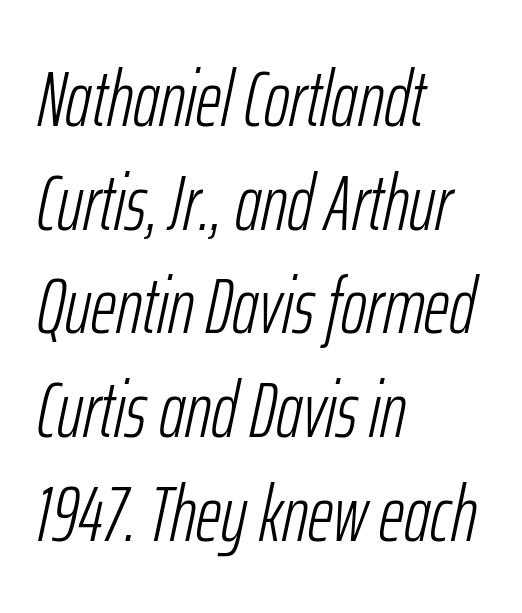
{"italic": "yes", "lean": "right", "slant_degrees": 12, "bold": "no", "weight": "light", "width": "condensed", "stroke_contrast": "low", "x_height": "medium", "monospaced": "no", "underline": "no", "align": "left", "line_spacing": "normal", "line_spacing_ratio": 1.33, "letter_spacing": "normal", "letter_spacing_em": 0.0, "glyph_px": 78}
